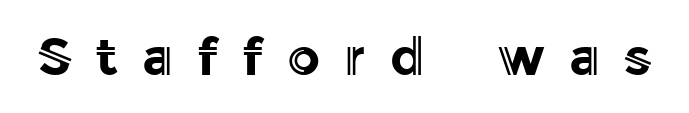
The image shows 52 px text type, upright; set unusually wide letter spacing (+0.46 em), not underlined; a medium x-height.
